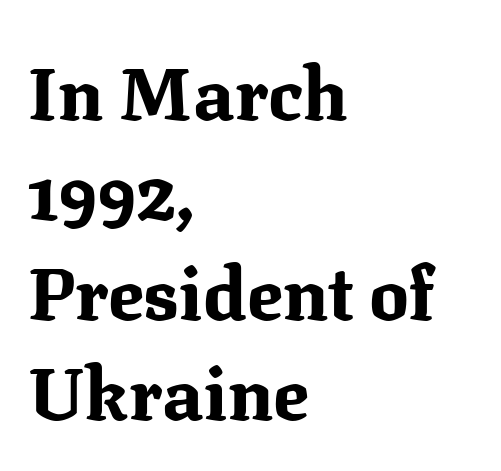
Q: Is the text bold? A: Yes.
Q: Is the text italic (slanted)? A: No, it is upright.
Q: Is the typeface a serif or a sans-serif typeface? A: Serif.
Q: Is the text underlined? A: No.
Q: How is the paragraph aligned? A: Left-aligned.
Q: Is the spacing between letters normal or unusually wide? A: Normal.
Q: Is the spacing between lines tight, normal or loose? A: Normal.
Q: Width (condensed, normal, or wide)? A: Normal.
Q: Stroke contrast? A: Medium.
Q: x-height? A: Medium.
Q: Monospaced? A: No.
